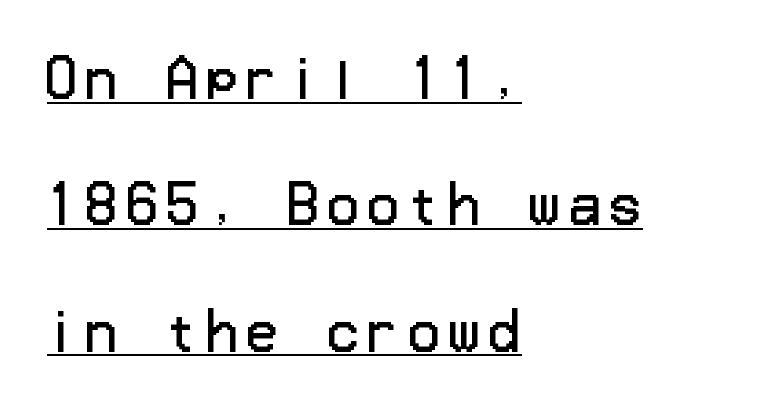
The image shows 52 px regular-weight sans-serif type, upright; set left-aligned, loose line spacing (2.43x), underlined; low stroke contrast and a medium x-height.
